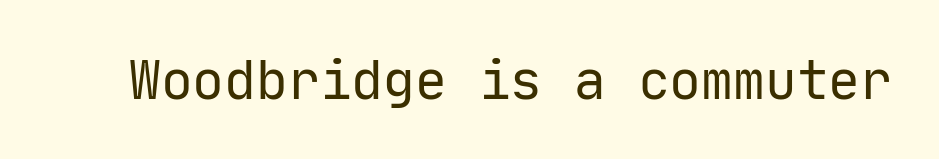
Q: Is the text bold? A: No.
Q: Is the text italic (slanted)? A: No, it is upright.
Q: Is the typeface a serif or a sans-serif typeface? A: Sans-serif.
Q: Is the text underlined? A: No.
Q: Is the spacing between letters normal or unusually wide? A: Normal.
Q: Width (condensed, normal, or wide)? A: Normal.
Q: Stroke contrast? A: Low.
Q: x-height? A: Medium.
Q: Monospaced? A: Yes.
